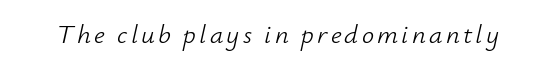
{"italic": "yes", "lean": "right", "slant_degrees": 12, "bold": "no", "underline": "no", "glyph_px": 27}
